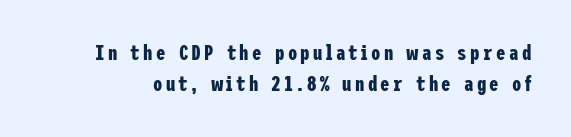
Q: Is the text bold? A: Yes.
Q: Is the text italic (slanted)? A: No, it is upright.
Q: Is the text underlined? A: No.
Q: Is the spacing between lines tight, normal or loose? A: Normal.
